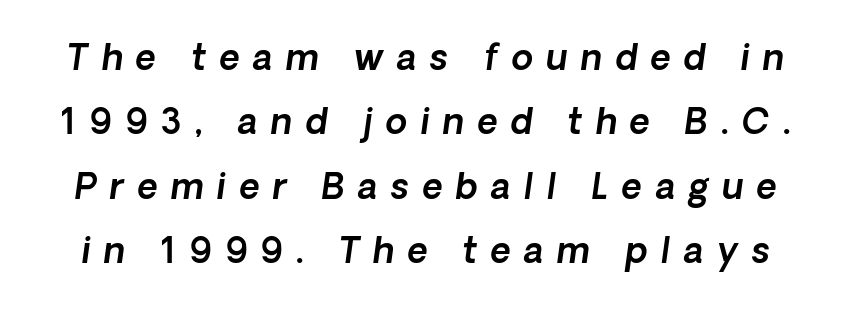
Q: Is the text italic (slanted)? A: Yes, it leans right by about 8 degrees.
Q: Is the text underlined? A: No.
Q: Is the spacing between letters normal or unusually wide? A: Unusually wide.
Q: Width (condensed, normal, or wide)? A: Normal.
Q: x-height? A: Medium.
Q: Monospaced? A: No.
